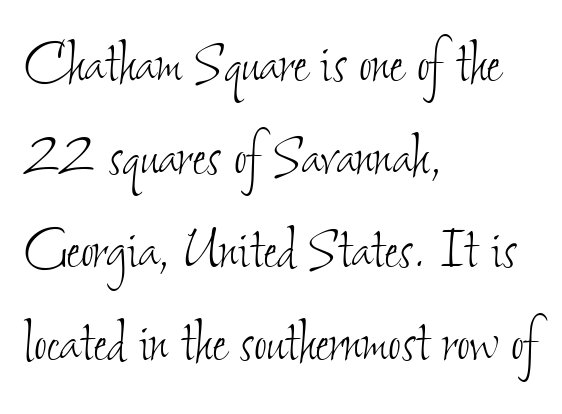
Q: Is the text bold? A: No.
Q: Is the text underlined? A: No.
Q: How is the paragraph aligned? A: Left-aligned.
Q: Is the spacing between letters normal or unusually wide? A: Normal.
Q: Is the spacing between lines tight, normal or loose? A: Normal.
Q: Width (condensed, normal, or wide)? A: Condensed.
Q: Stroke contrast? A: Low.
Q: x-height? A: Small.
Q: Monospaced? A: No.
